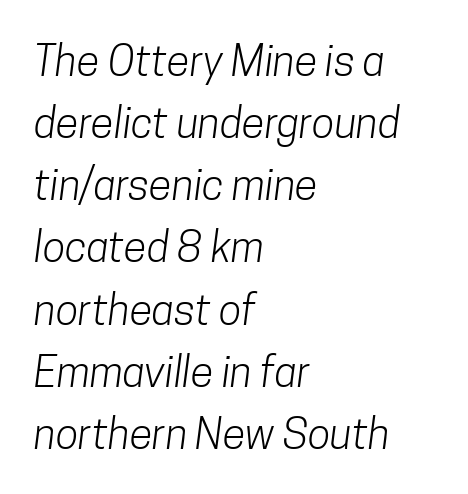
Q: Is the text bold? A: No.
Q: Is the typeface a serif or a sans-serif typeface? A: Sans-serif.
Q: Is the text underlined? A: No.
Q: How is the paragraph aligned? A: Left-aligned.
Q: Is the spacing between letters normal or unusually wide? A: Normal.
Q: Is the spacing between lines tight, normal or loose? A: Normal.
Q: Width (condensed, normal, or wide)? A: Condensed.
Q: Stroke contrast? A: Low.
Q: x-height? A: Medium.
Q: Monospaced? A: No.
